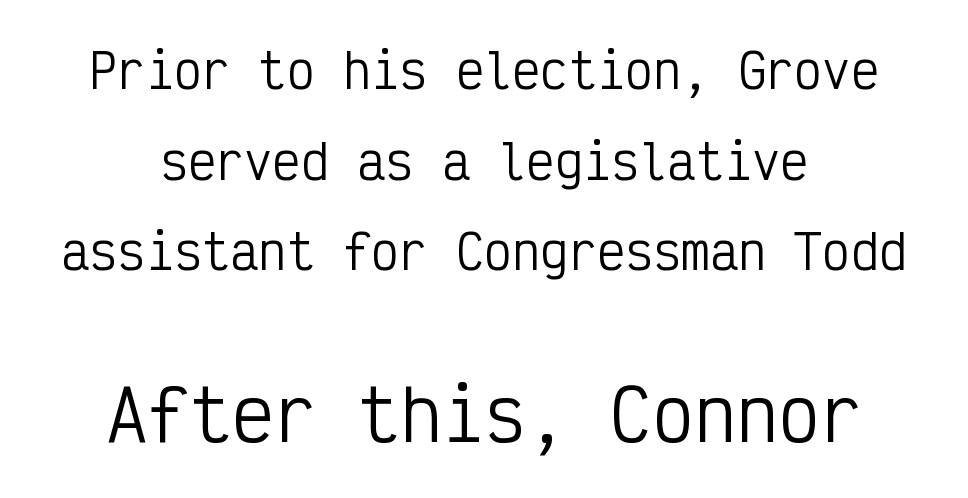
Q: Is the text bold? A: No.
Q: Is the text italic (slanted)? A: No, it is upright.
Q: Is the typeface a serif or a sans-serif typeface? A: Sans-serif.
Q: Is the text underlined? A: No.
Q: How is the paragraph aligned? A: Centered.
Q: Is the spacing between letters normal or unusually wide? A: Normal.
Q: Is the spacing between lines tight, normal or loose? A: Loose.
Q: Which block of text is set in a larger size, the first (top) or the second (bottom)? A: The second (bottom) one.
Q: Width (condensed, normal, or wide)? A: Condensed.
Q: Stroke contrast? A: Low.
Q: x-height? A: Medium.
Q: Monospaced? A: Yes.
